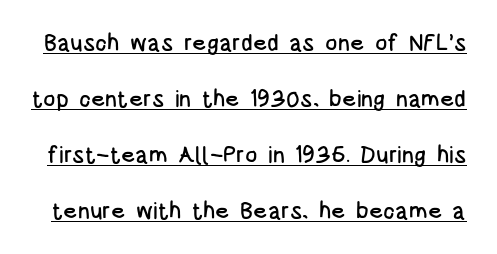
{"italic": "no", "underline": "yes", "line_spacing": "loose", "line_spacing_ratio": 2.43, "letter_spacing": "normal", "letter_spacing_em": 0.0, "glyph_px": 23}
